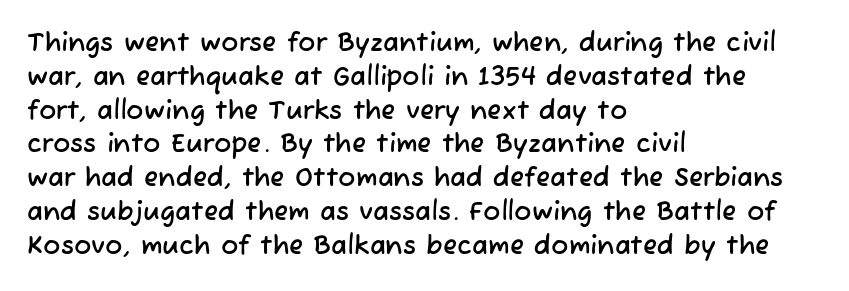
The horizontal fit of the characters is conventional and even. Visually the block forms a straight wall on the left and a jagged coastline on the right. The baseline area is clear. Vertically, the passage feels balanced, rows spaced as you'd expect.
